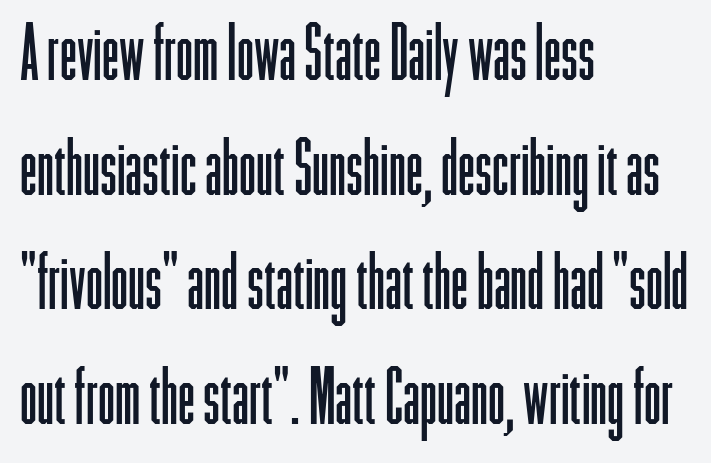
Compared with a centered layout, this one pins lines to the left instead. The glyphs in this specimen are sans serif. Every character sits straight up, as roman type does. These lines are rendered in a variable-pitch font.
